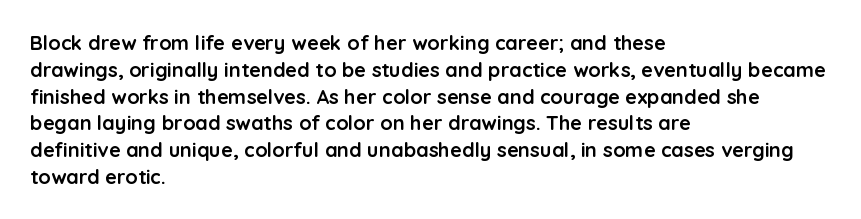
{"italic": "no", "bold": "yes", "underline": "no", "align": "left", "line_spacing": "normal", "line_spacing_ratio": 1.34, "letter_spacing": "normal", "letter_spacing_em": 0.0, "glyph_px": 20}
